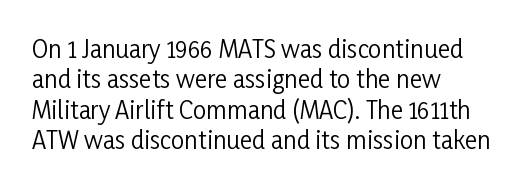
Q: Is the text bold? A: No.
Q: Is the text italic (slanted)? A: No, it is upright.
Q: Is the text underlined? A: No.
Q: How is the paragraph aligned? A: Left-aligned.
Q: Is the spacing between letters normal or unusually wide? A: Normal.
Q: Is the spacing between lines tight, normal or loose? A: Normal.
